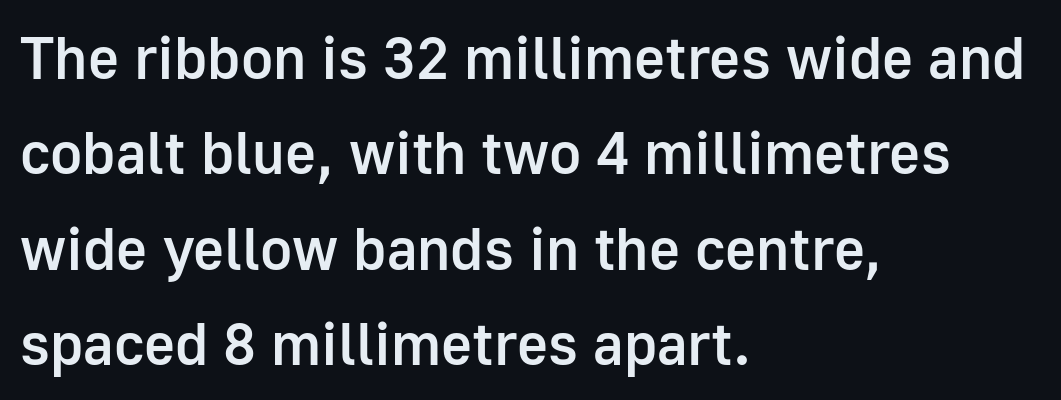
{"serif": "no", "italic": "no", "bold": "semi", "weight": "semibold", "width": "normal", "stroke_contrast": "low", "x_height": "medium", "monospaced": "no", "underline": "no", "align": "left", "line_spacing": "normal", "line_spacing_ratio": 1.59, "letter_spacing": "normal", "letter_spacing_em": 0.0, "glyph_px": 60}
